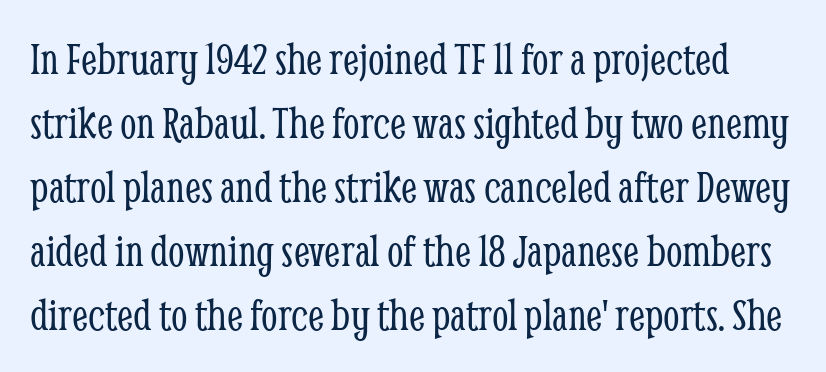
The image shows 47 px light, condensed serif type, upright; set normal line spacing (1.36x), normal letter spacing, not underlined; low stroke contrast and a medium x-height.
